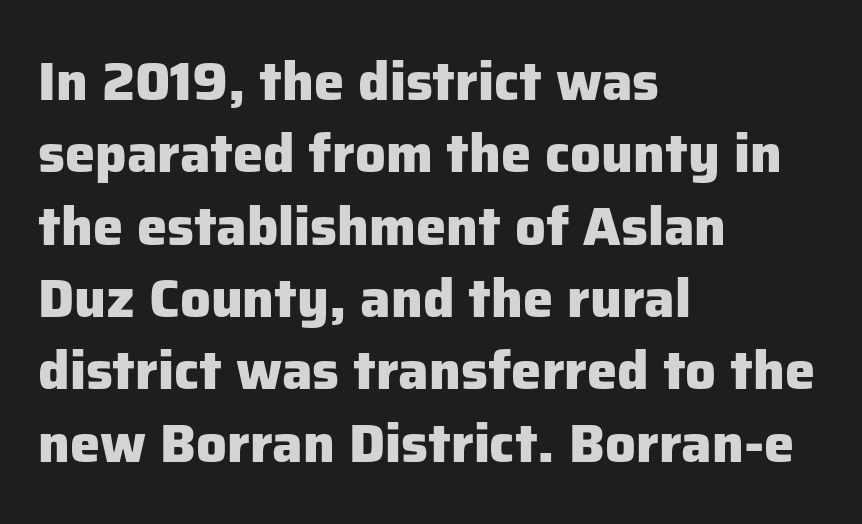
The image shows 54 px heavy sans-serif type, upright; set left-aligned, normal line spacing (1.34x), normal letter spacing, not underlined; low stroke contrast and a medium x-height.
